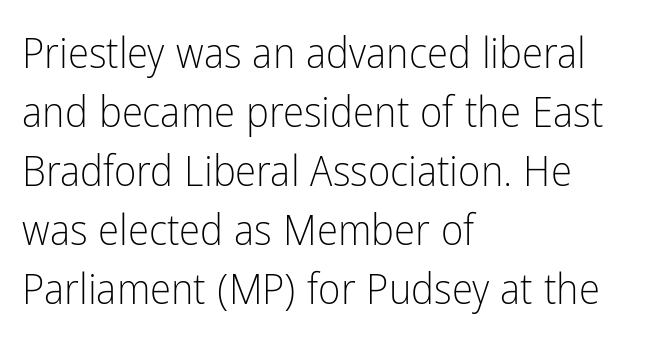
Q: Is the text bold? A: No.
Q: Is the text italic (slanted)? A: No, it is upright.
Q: Is the typeface a serif or a sans-serif typeface? A: Sans-serif.
Q: Is the text underlined? A: No.
Q: How is the paragraph aligned? A: Left-aligned.
Q: Is the spacing between letters normal or unusually wide? A: Normal.
Q: Is the spacing between lines tight, normal or loose? A: Normal.
Q: Width (condensed, normal, or wide)? A: Condensed.
Q: Stroke contrast? A: Low.
Q: x-height? A: Medium.
Q: Monospaced? A: No.
